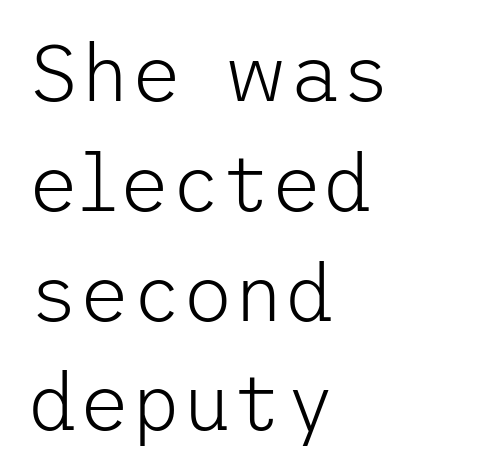
Q: Is the text bold? A: No.
Q: Is the text italic (slanted)? A: No, it is upright.
Q: Is the typeface a serif or a sans-serif typeface? A: Sans-serif.
Q: Is the text underlined? A: No.
Q: How is the paragraph aligned? A: Left-aligned.
Q: Is the spacing between letters normal or unusually wide? A: Normal.
Q: Is the spacing between lines tight, normal or loose? A: Normal.
Q: Width (condensed, normal, or wide)? A: Normal.
Q: Stroke contrast? A: Low.
Q: x-height? A: Medium.
